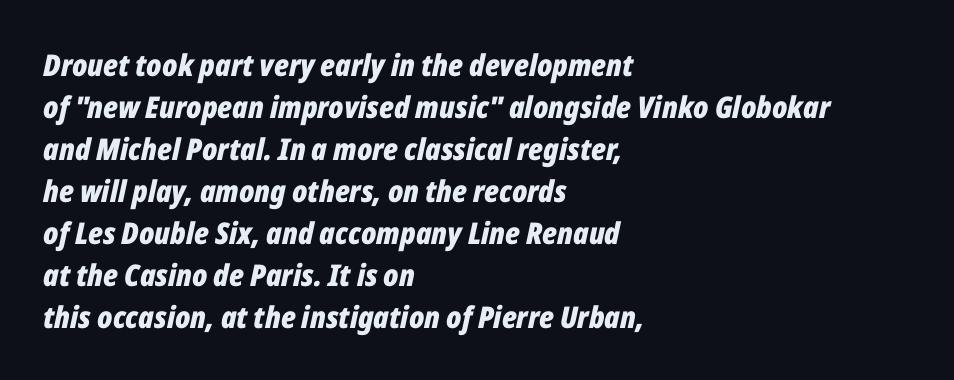
{"italic": "yes", "lean": "right", "slant_degrees": 12, "bold": "yes", "weight": "bold", "width": "condensed", "stroke_contrast": "low", "x_height": "medium", "monospaced": "no", "underline": "no", "align": "left", "line_spacing": "normal", "line_spacing_ratio": 1.4, "letter_spacing": "normal", "letter_spacing_em": 0.0, "glyph_px": 30}
